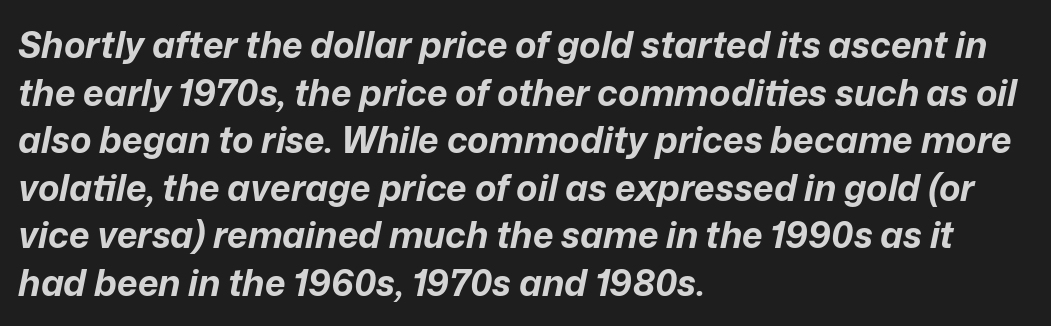
Q: Is the text bold? A: Yes.
Q: Is the text italic (slanted)? A: Yes, it leans right by about 12 degrees.
Q: Is the text underlined? A: No.
Q: How is the paragraph aligned? A: Left-aligned.
Q: Is the spacing between letters normal or unusually wide? A: Normal.
Q: Is the spacing between lines tight, normal or loose? A: Normal.
Q: Width (condensed, normal, or wide)? A: Normal.
Q: Stroke contrast? A: Low.
Q: x-height? A: Medium.
Q: Monospaced? A: No.
